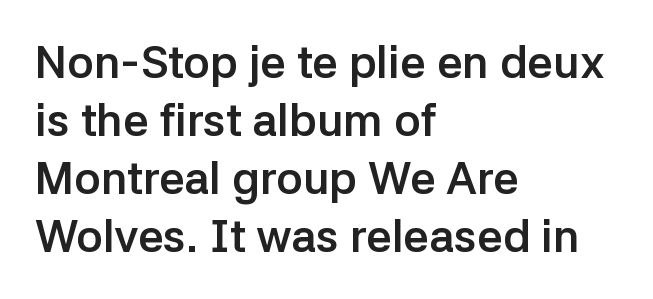
{"serif": "no", "italic": "no", "bold": "yes", "weight": "semibold", "width": "normal", "stroke_contrast": "low", "x_height": "medium", "monospaced": "no", "underline": "no", "align": "left", "line_spacing": "normal", "line_spacing_ratio": 1.29, "letter_spacing": "normal", "letter_spacing_em": 0.0, "glyph_px": 45}
